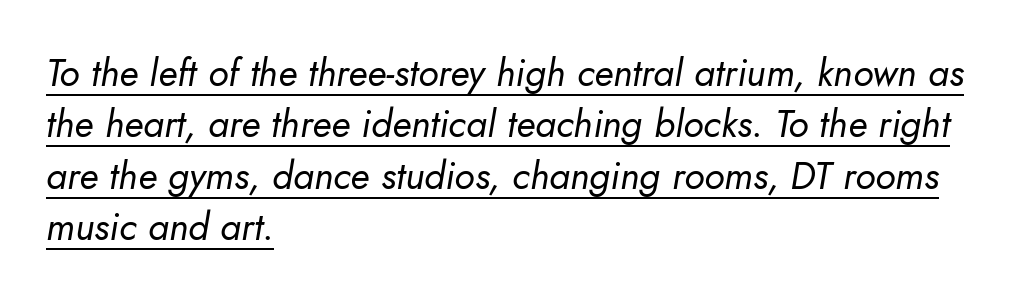
Q: Is the text bold? A: No.
Q: Is the text italic (slanted)? A: Yes, it leans right by about 10 degrees.
Q: Is the text underlined? A: Yes.
Q: How is the paragraph aligned? A: Left-aligned.
Q: Is the spacing between letters normal or unusually wide? A: Normal.
Q: Is the spacing between lines tight, normal or loose? A: Normal.
Q: Width (condensed, normal, or wide)? A: Normal.
Q: Stroke contrast? A: Low.
Q: x-height? A: Small.
Q: Monospaced? A: No.
